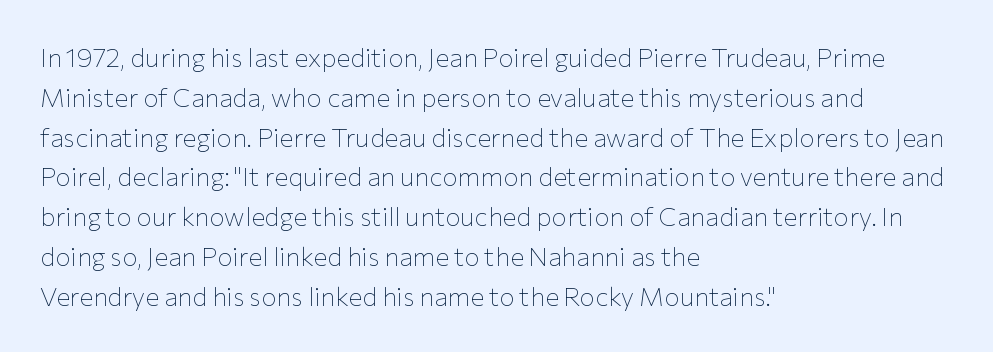
Q: Is the text bold? A: No.
Q: Is the text italic (slanted)? A: No, it is upright.
Q: Is the text underlined? A: No.
Q: How is the paragraph aligned? A: Left-aligned.
Q: Is the spacing between letters normal or unusually wide? A: Normal.
Q: Is the spacing between lines tight, normal or loose? A: Normal.
